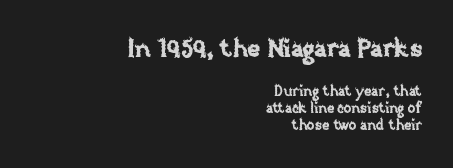
{"italic": "no", "underline": "no", "align": "right", "line_spacing_ratio": 1.21, "letter_spacing": "normal", "letter_spacing_em": 0.0, "larger_block": "first", "size_ratio": 1.79, "glyph_px": 25}
